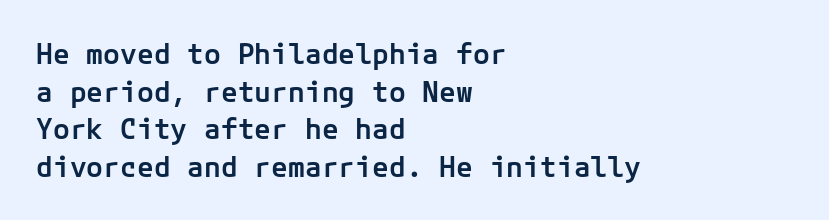
{"serif": "no", "italic": "no", "bold": "semi", "weight": "semibold", "width": "normal", "stroke_contrast": "low", "x_height": "medium", "underline": "no", "align": "left", "line_spacing": "normal", "line_spacing_ratio": 1.34, "letter_spacing": "normal", "letter_spacing_em": 0.0, "glyph_px": 28}
